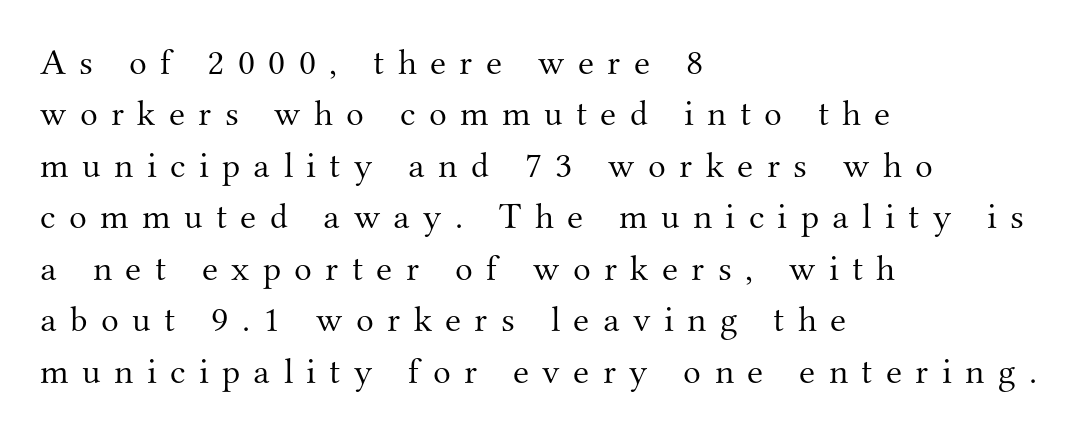
Q: Is the text bold? A: No.
Q: Is the text italic (slanted)? A: No, it is upright.
Q: Is the typeface a serif or a sans-serif typeface? A: Serif.
Q: Is the text underlined? A: No.
Q: How is the paragraph aligned? A: Left-aligned.
Q: Is the spacing between letters normal or unusually wide? A: Unusually wide.
Q: Is the spacing between lines tight, normal or loose? A: Normal.
Q: Width (condensed, normal, or wide)? A: Normal.
Q: Stroke contrast? A: Medium.
Q: x-height? A: Small.
Q: Monospaced? A: No.
